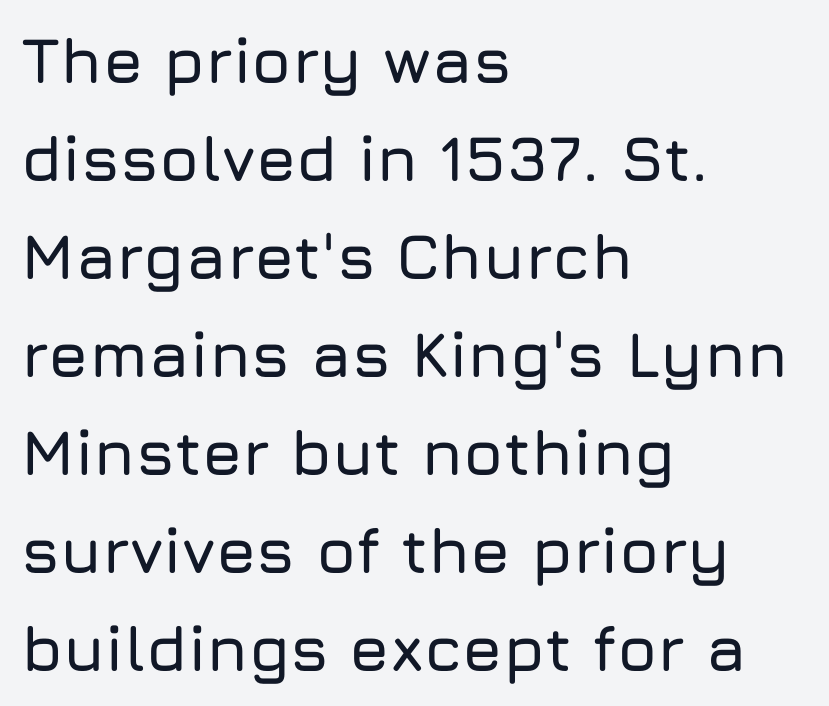
{"serif": "no", "italic": "no", "width": "normal", "stroke_contrast": "low", "x_height": "medium", "monospaced": "no", "underline": "no", "align": "left", "line_spacing": "normal", "line_spacing_ratio": 1.53, "letter_spacing": "normal", "letter_spacing_em": 0.0, "glyph_px": 64}
